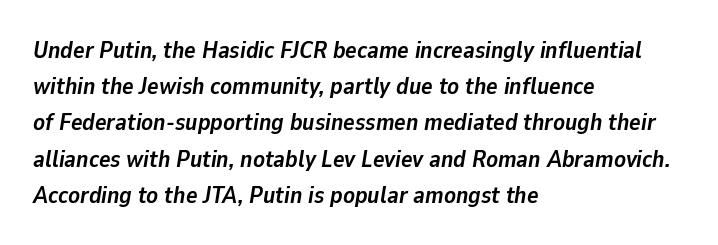
The image shows 24 px bold type, italic (leaning right); set left-aligned, normal line spacing (1.51x), normal letter spacing, not underlined.
